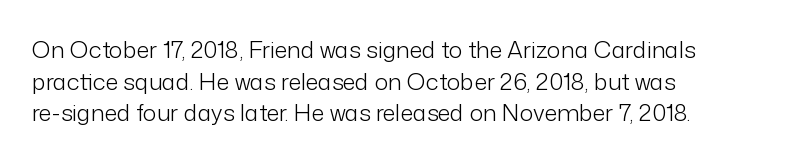
The image shows 23 px text type, upright; set left-aligned, normal line spacing (1.37x), normal letter spacing, not underlined.
